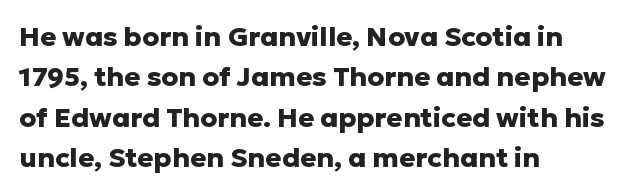
The image shows 27 px bold type, upright; set left-aligned, normal line spacing (1.5x), normal letter spacing, not underlined.
